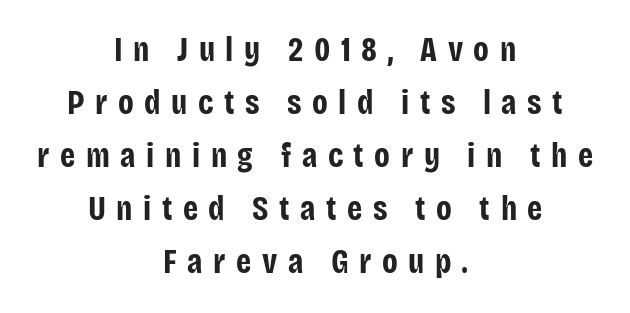
The image shows 34 px bold, condensed sans-serif type, upright; set centered, normal line spacing (1.56x), unusually wide letter spacing (+0.31 em), not underlined; low stroke contrast and a large x-height.
